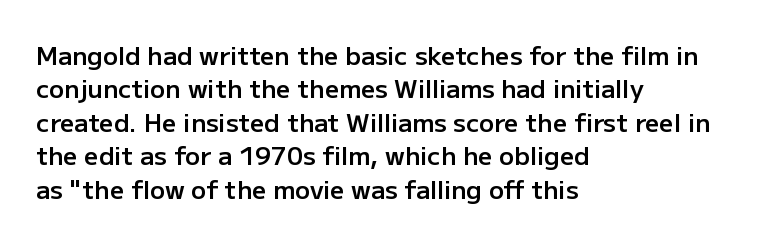
{"italic": "no", "bold": "semi", "underline": "no", "align": "left", "line_spacing": "normal", "line_spacing_ratio": 1.34, "letter_spacing": "normal", "letter_spacing_em": 0.0, "glyph_px": 25}
